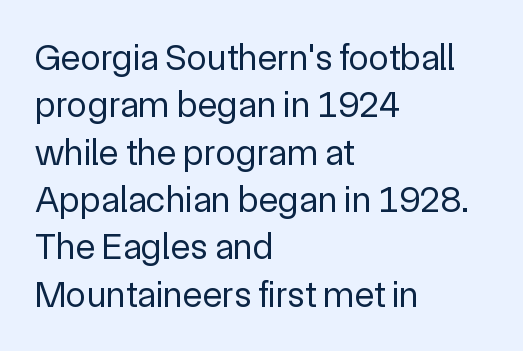
{"serif": "no", "italic": "no", "bold": "no", "weight": "regular", "width": "normal", "x_height": "medium", "monospaced": "no", "underline": "no", "align": "left", "line_spacing": "normal", "line_spacing_ratio": 1.28, "letter_spacing": "normal", "letter_spacing_em": 0.0, "glyph_px": 37}
